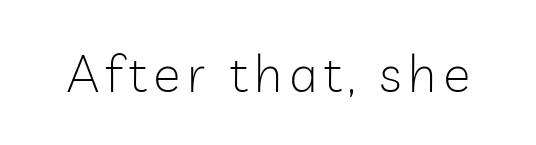
Q: Is the text bold? A: No.
Q: Is the text italic (slanted)? A: No, it is upright.
Q: Is the typeface a serif or a sans-serif typeface? A: Sans-serif.
Q: Is the text underlined? A: No.
Q: Width (condensed, normal, or wide)? A: Normal.
Q: Stroke contrast? A: Low.
Q: x-height? A: Medium.
Q: Monospaced? A: No.
